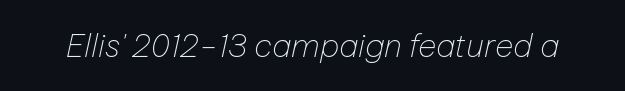
Q: Is the text bold? A: No.
Q: Is the text italic (slanted)? A: Yes, it leans right by about 12 degrees.
Q: Is the text underlined? A: No.
Q: Is the spacing between letters normal or unusually wide? A: Normal.
Q: Width (condensed, normal, or wide)? A: Normal.
Q: Stroke contrast? A: Low.
Q: x-height? A: Medium.
Q: Monospaced? A: No.
